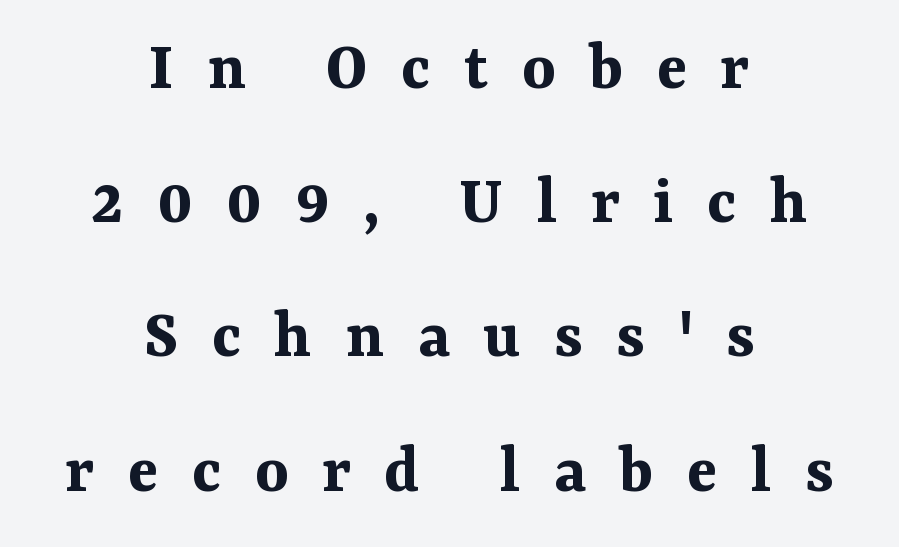
Q: Is the text bold? A: Yes.
Q: Is the text italic (slanted)? A: No, it is upright.
Q: Is the typeface a serif or a sans-serif typeface? A: Serif.
Q: Is the text underlined? A: No.
Q: How is the paragraph aligned? A: Centered.
Q: Is the spacing between letters normal or unusually wide? A: Unusually wide.
Q: Width (condensed, normal, or wide)? A: Normal.
Q: Stroke contrast? A: Medium.
Q: x-height? A: Medium.
Q: Monospaced? A: No.
